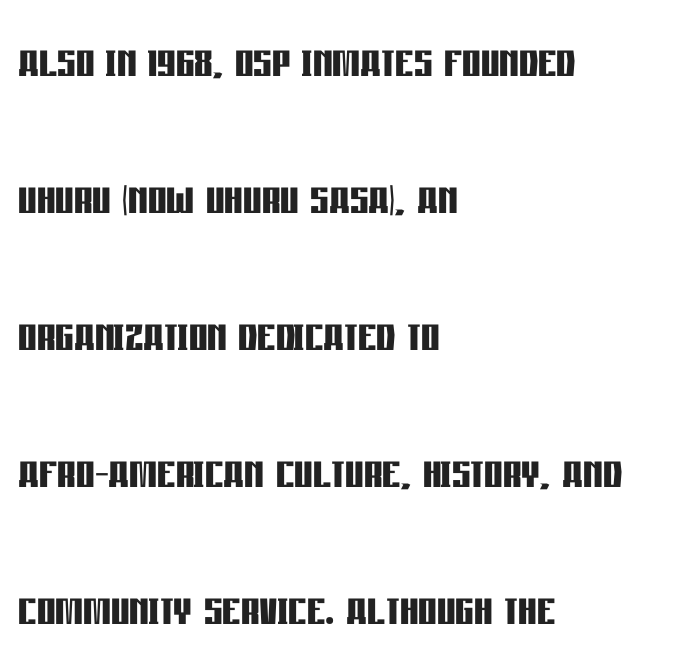
The image shows 58 px semibold, condensed sans-serif type, upright; set left-aligned, loose line spacing (2.36x), normal letter spacing, not underlined; low stroke contrast and a large x-height.
